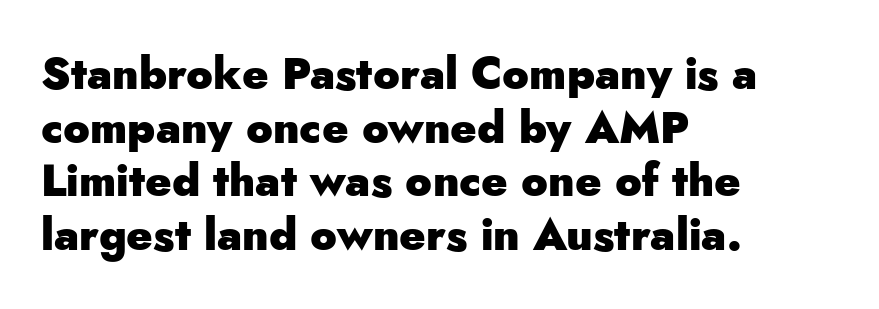
Looks like regular typesetting: each glyph gets only the width it needs. The letters stand upright; this is a roman face. Spacing between characters is what you'd get straight out of the box. Heavy, bold letterforms. In CSS terms this would be text-align: left.
